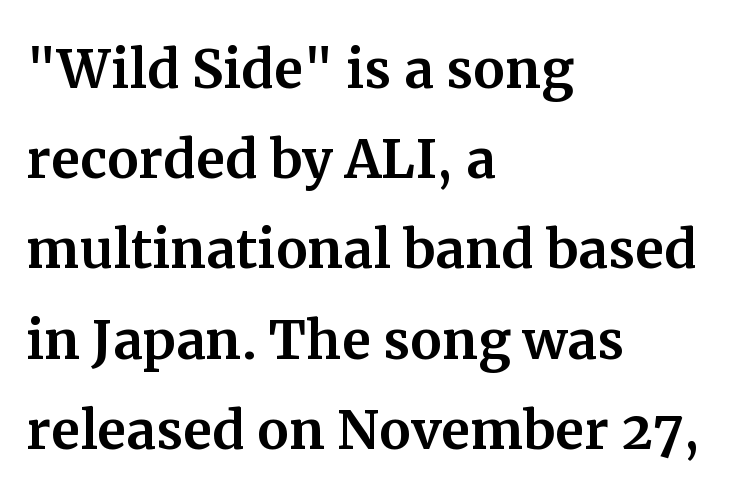
The image shows 71 px serif type, upright; set left-aligned, normal line spacing (1.27x), normal letter spacing, not underlined; medium stroke contrast and a medium x-height.
